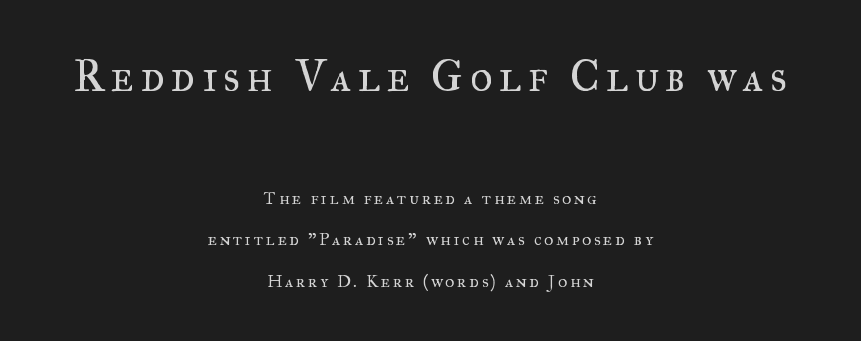
The image shows 44 px regular-weight serif type, upright; set centered, loose line spacing (2.31x), not underlined; the first (top) block is 2.44x larger; medium stroke contrast and a small x-height.
